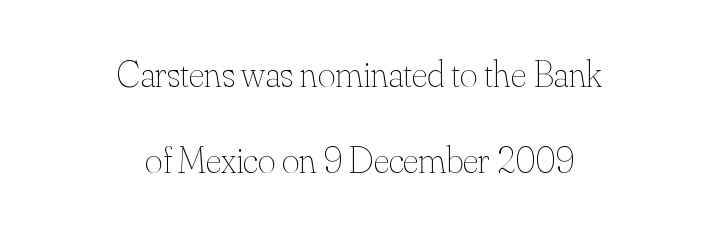
{"italic": "no", "bold": "no", "weight": "thin", "width": "normal", "stroke_contrast": "medium", "x_height": "small", "monospaced": "no", "underline": "no", "align": "center", "line_spacing": "loose", "line_spacing_ratio": 2.26, "letter_spacing": "normal", "letter_spacing_em": 0.0, "glyph_px": 38}
